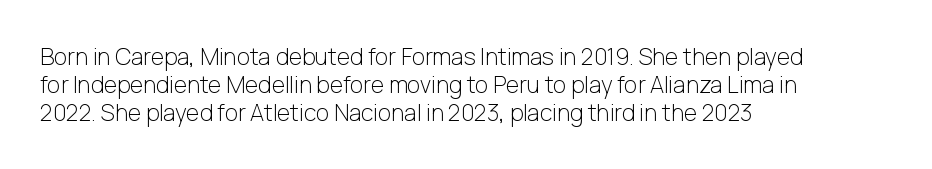
Every stem runs plumb, perpendicular to the baseline. Layout note: lines flush left. Decoration check: the copy has no underline. Short note: letters normally spaced.
